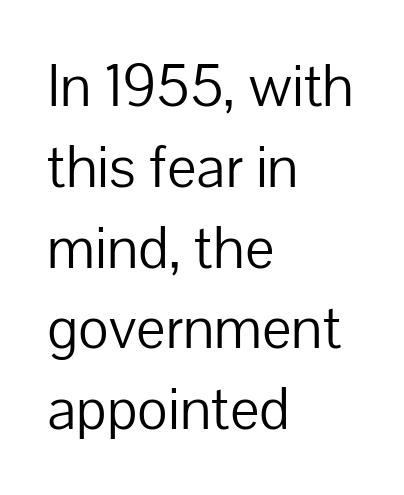
Q: Is the text bold? A: No.
Q: Is the text italic (slanted)? A: No, it is upright.
Q: Is the typeface a serif or a sans-serif typeface? A: Sans-serif.
Q: Is the text underlined? A: No.
Q: How is the paragraph aligned? A: Left-aligned.
Q: Is the spacing between letters normal or unusually wide? A: Normal.
Q: Is the spacing between lines tight, normal or loose? A: Normal.
Q: Width (condensed, normal, or wide)? A: Normal.
Q: Stroke contrast? A: Low.
Q: x-height? A: Medium.
Q: Monospaced? A: No.
